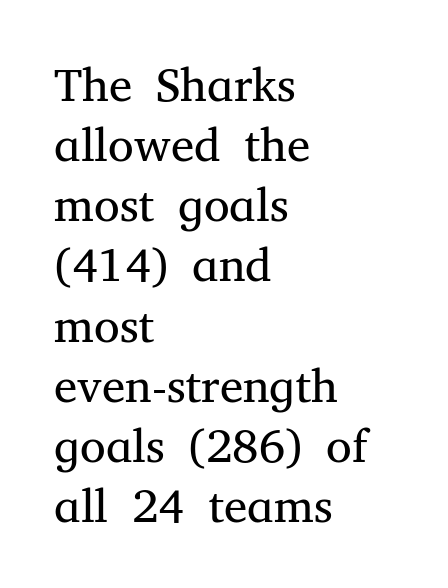
{"serif": "yes", "italic": "no", "bold": "no", "weight": "regular", "width": "normal", "stroke_contrast": "medium", "x_height": "medium", "monospaced": "no", "underline": "no", "align": "left", "line_spacing": "normal", "line_spacing_ratio": 1.28, "letter_spacing": "normal", "letter_spacing_em": 0.0, "glyph_px": 47}
